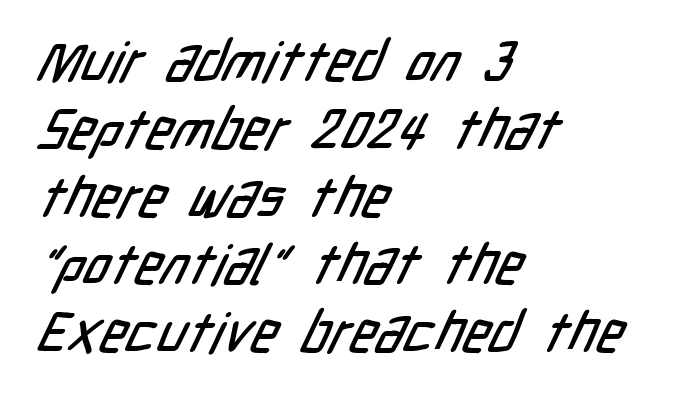
The designer went with a sans here, leaving each stem footless. A typesetter would call this zero additional tracking. Honestly, there is no underline to notice here at all. The typesetter chose a ragged-right arrangement here. Spacing verdict: proportional, widths tailored to each character.
